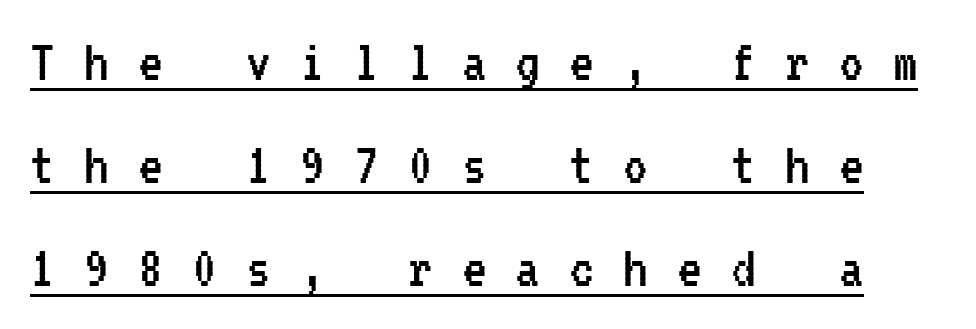
Underlining? Definitely there. The rows are spaced the way most documents space them. The letters carry no serifs — their stems end cleanly without finishing strokes. The typography opts for an upright posture over an oblique one. These lines are rendered in a fixed-pitch font. Weight: not bold — regular or lighter.
